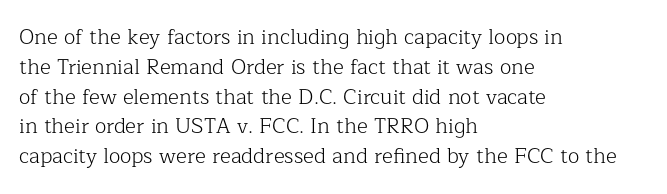
Q: Is the text bold? A: No.
Q: Is the text italic (slanted)? A: No, it is upright.
Q: Is the text underlined? A: No.
Q: How is the paragraph aligned? A: Left-aligned.
Q: Is the spacing between letters normal or unusually wide? A: Normal.
Q: Is the spacing between lines tight, normal or loose? A: Normal.
